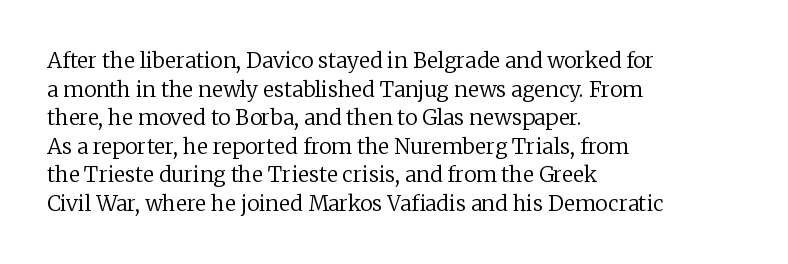
Q: Is the text bold? A: No.
Q: Is the text italic (slanted)? A: No, it is upright.
Q: Is the text underlined? A: No.
Q: How is the paragraph aligned? A: Left-aligned.
Q: Is the spacing between letters normal or unusually wide? A: Normal.
Q: Is the spacing between lines tight, normal or loose? A: Normal.
